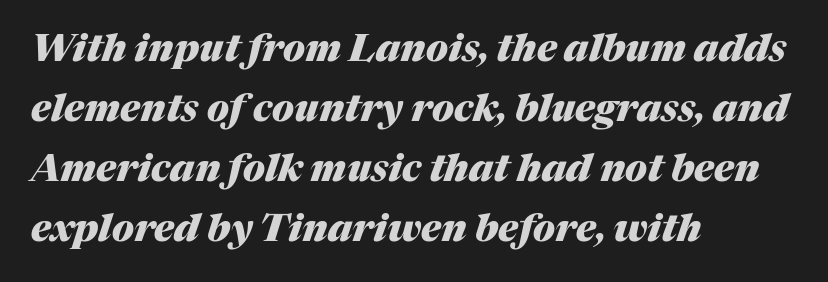
{"italic": "yes", "lean": "right", "slant_degrees": 17, "bold": "yes", "weight": "heavy", "width": "normal", "stroke_contrast": "medium", "x_height": "medium", "monospaced": "no", "underline": "no", "align": "left", "line_spacing": "normal", "line_spacing_ratio": 1.58, "letter_spacing": "normal", "letter_spacing_em": 0.0, "glyph_px": 38}
